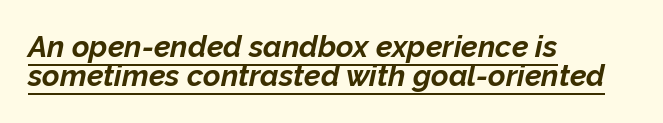
The image shows 30 px bold type, italic (leaning right); set left-aligned, tight line spacing (0.98x), normal letter spacing, underlined; low stroke contrast and a medium x-height.
